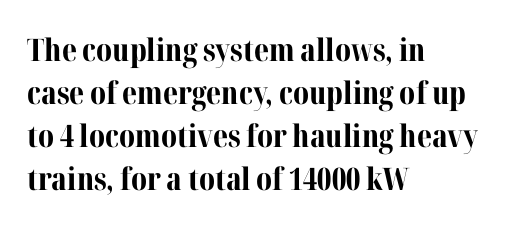
{"serif": "yes", "italic": "no", "bold": "yes", "weight": "bold", "width": "normal", "stroke_contrast": "medium", "x_height": "medium", "monospaced": "no", "underline": "no", "align": "left", "line_spacing": "normal", "line_spacing_ratio": 1.39, "letter_spacing": "normal", "letter_spacing_em": 0.0, "glyph_px": 31}
